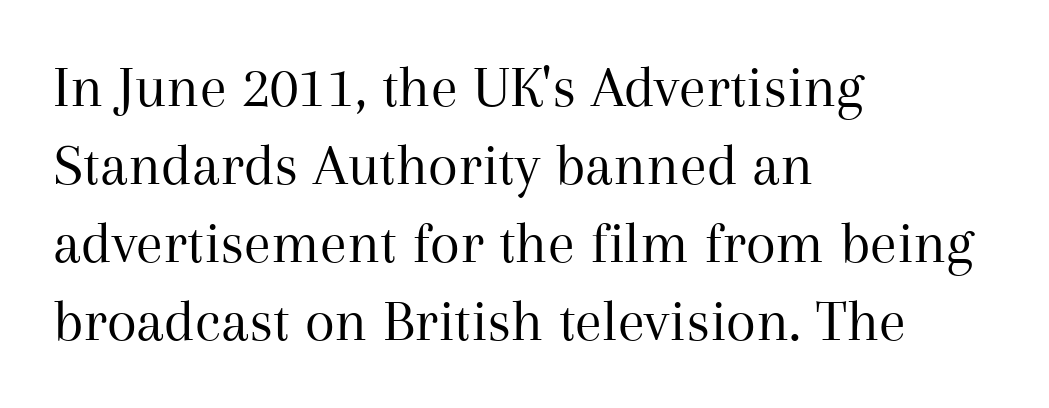
The image shows 61 px regular-weight serif type, upright; set left-aligned, normal line spacing (1.28x), normal letter spacing, not underlined; medium stroke contrast and a medium x-height.
